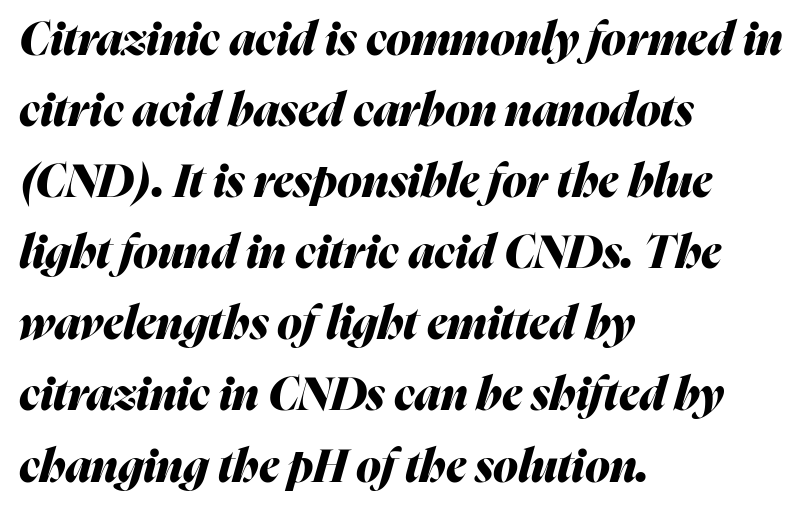
The image shows 45 px heavy type, italic (leaning right); set left-aligned, normal line spacing (1.58x), normal letter spacing, not underlined; medium stroke contrast and a medium x-height.
